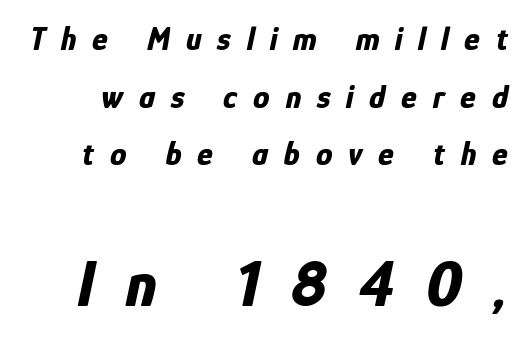
Q: Is the text bold? A: Yes.
Q: Is the text italic (slanted)? A: Yes, it leans right by about 12 degrees.
Q: Is the text underlined? A: No.
Q: Is the spacing between letters normal or unusually wide? A: Unusually wide.
Q: Which block of text is set in a larger size, the first (top) or the second (bottom)? A: The second (bottom) one.
Q: Width (condensed, normal, or wide)? A: Condensed.
Q: Stroke contrast? A: Low.
Q: x-height? A: Medium.
Q: Monospaced? A: No.
